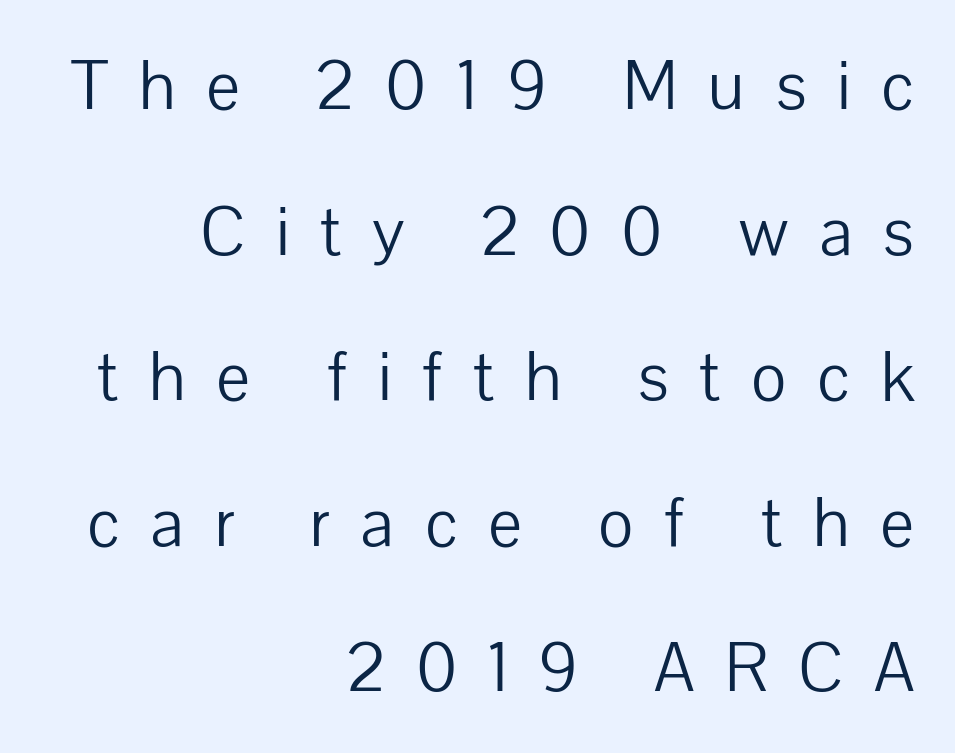
{"serif": "no", "italic": "no", "bold": "no", "weight": "light", "width": "normal", "stroke_contrast": "low", "x_height": "medium", "monospaced": "no", "underline": "no", "align": "right", "line_spacing": "loose", "line_spacing_ratio": 2.14, "letter_spacing": "wide", "letter_spacing_em": 0.45, "glyph_px": 68}
